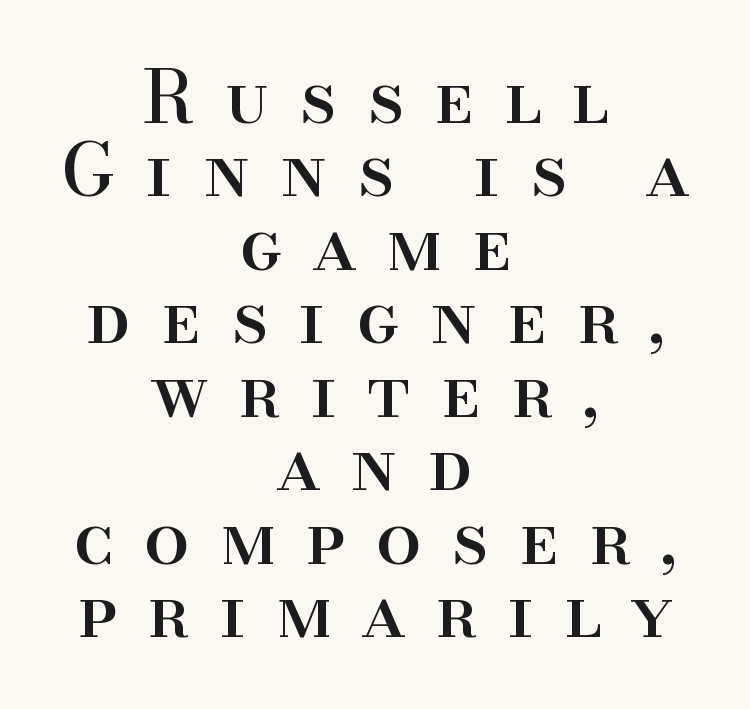
Q: Is the text italic (slanted)? A: No, it is upright.
Q: Is the typeface a serif or a sans-serif typeface? A: Serif.
Q: Is the text underlined? A: No.
Q: How is the paragraph aligned? A: Centered.
Q: Is the spacing between letters normal or unusually wide? A: Unusually wide.
Q: Is the spacing between lines tight, normal or loose? A: Tight.
Q: Width (condensed, normal, or wide)? A: Normal.
Q: Stroke contrast? A: High.
Q: x-height? A: Small.
Q: Monospaced? A: No.
